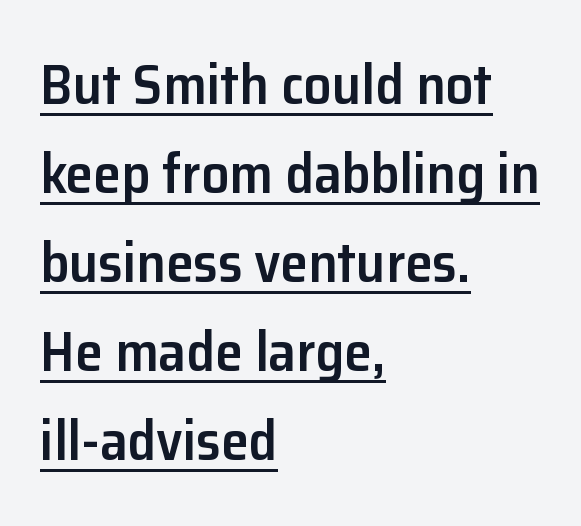
{"serif": "no", "italic": "no", "bold": "semi", "weight": "semibold", "width": "normal", "stroke_contrast": "low", "x_height": "medium", "monospaced": "no", "underline": "yes", "align": "left", "line_spacing": "normal", "line_spacing_ratio": 1.59, "letter_spacing": "normal", "letter_spacing_em": 0.0, "glyph_px": 56}
